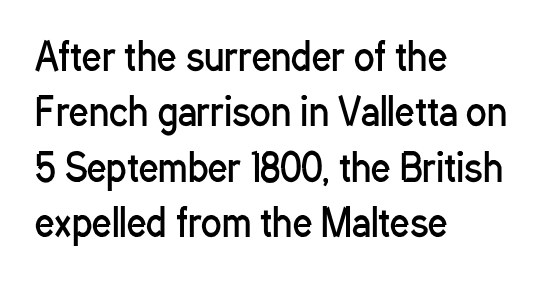
Q: Is the text bold? A: No.
Q: Is the text italic (slanted)? A: No, it is upright.
Q: Is the typeface a serif or a sans-serif typeface? A: Sans-serif.
Q: Is the text underlined? A: No.
Q: How is the paragraph aligned? A: Left-aligned.
Q: Is the spacing between letters normal or unusually wide? A: Normal.
Q: Is the spacing between lines tight, normal or loose? A: Normal.
Q: Width (condensed, normal, or wide)? A: Condensed.
Q: Stroke contrast? A: Low.
Q: x-height? A: Medium.
Q: Monospaced? A: No.
